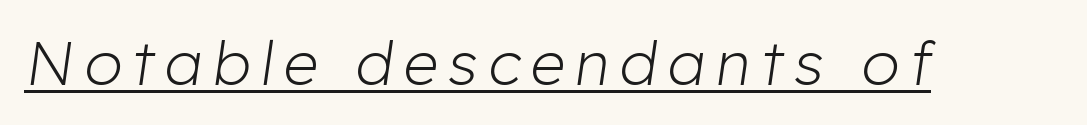
{"italic": "yes", "lean": "right", "slant_degrees": 8, "bold": "no", "weight": "light", "width": "normal", "stroke_contrast": "low", "x_height": "medium", "monospaced": "no", "underline": "yes", "glyph_px": 61}
